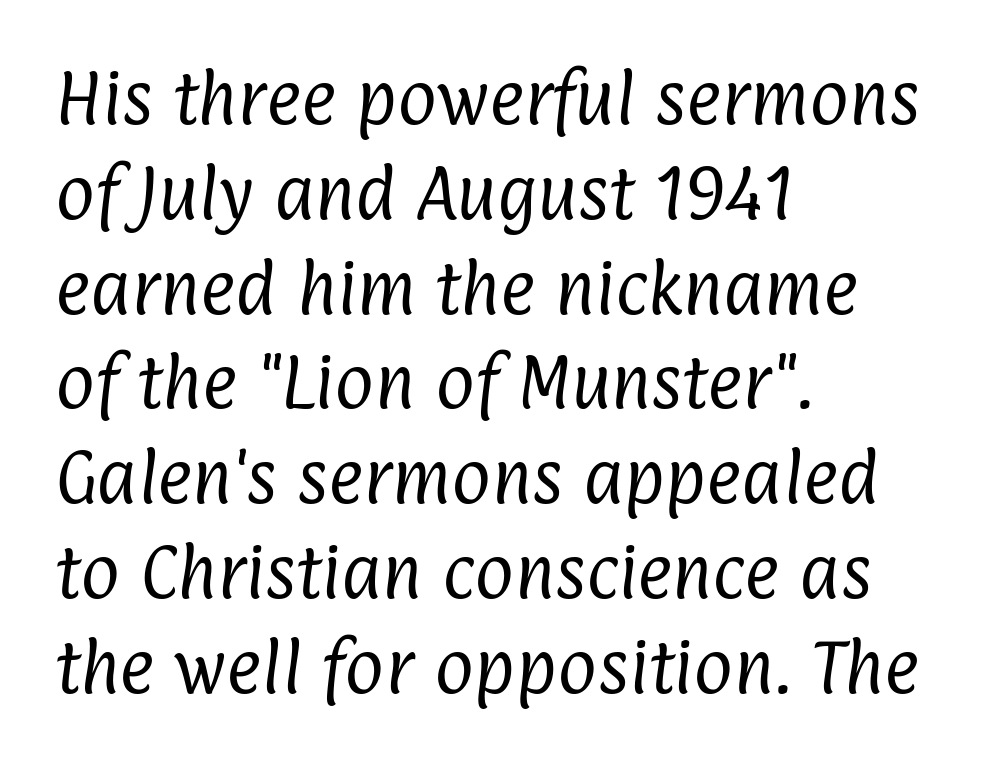
The image shows 60 px regular-weight, condensed sans-serif type; set left-aligned, normal line spacing (1.58x), normal letter spacing, not underlined; low stroke contrast and a medium x-height.
